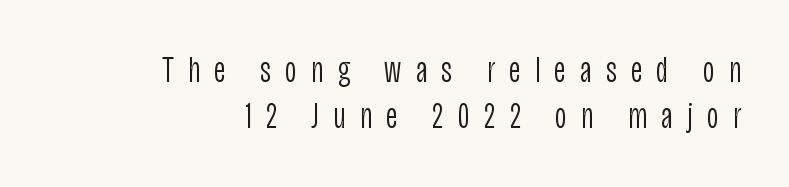
Upright lettering throughout. This rendering widens character spacing well past its baseline value. Note the varied advance widths — an 'i' is clearly narrower than an 'm'. If you measured baseline to baseline, you'd find a middling distance. Weight: not bold — regular or lighter. Alignment: flush right.
